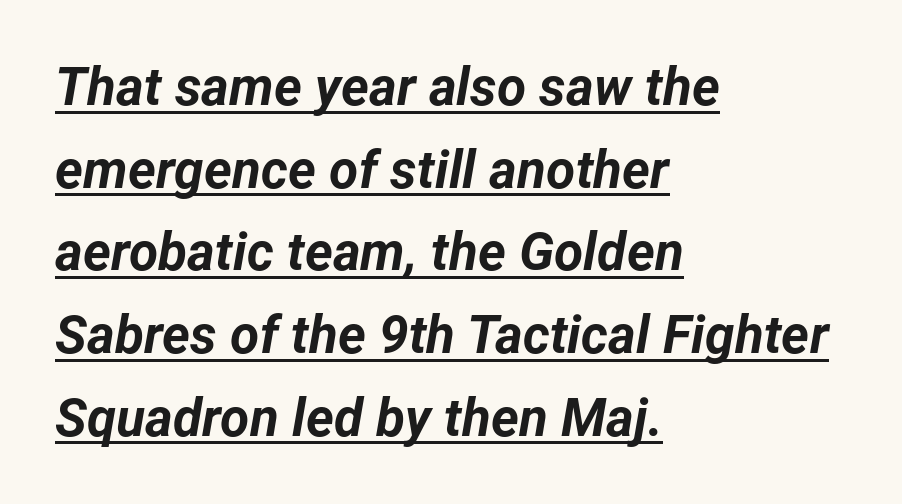
{"italic": "yes", "lean": "right", "slant_degrees": 12, "bold": "yes", "weight": "bold", "width": "normal", "stroke_contrast": "low", "x_height": "medium", "monospaced": "no", "underline": "yes", "align": "left", "line_spacing": "normal", "line_spacing_ratio": 1.56, "letter_spacing": "normal", "letter_spacing_em": 0.0, "glyph_px": 53}
